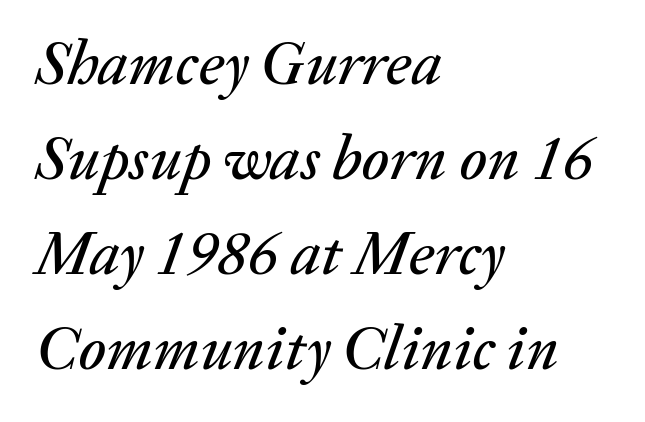
Q: Is the text italic (slanted)? A: Yes, it leans right by about 20 degrees.
Q: Is the text underlined? A: No.
Q: How is the paragraph aligned? A: Left-aligned.
Q: Is the spacing between letters normal or unusually wide? A: Normal.
Q: Is the spacing between lines tight, normal or loose? A: Normal.
Q: Width (condensed, normal, or wide)? A: Normal.
Q: Stroke contrast? A: Medium.
Q: x-height? A: Medium.
Q: Monospaced? A: No.
